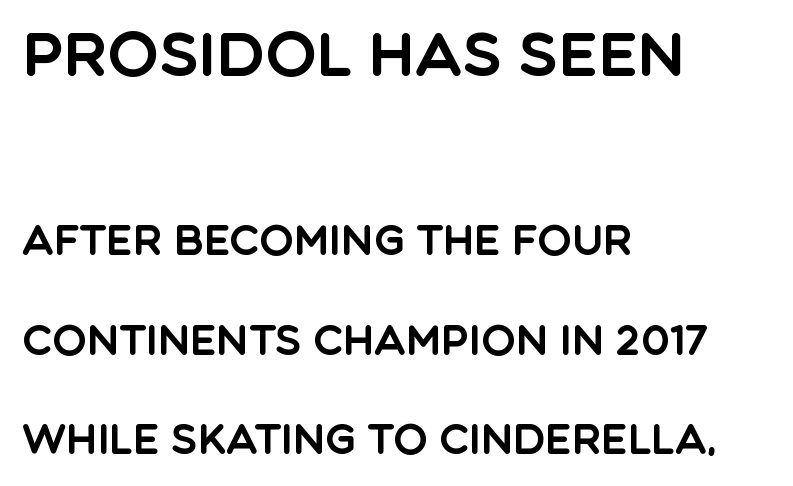
{"serif": "no", "italic": "no", "width": "normal", "x_height": "large", "monospaced": "no", "underline": "no", "align": "left", "line_spacing": "loose", "line_spacing_ratio": 2.43, "letter_spacing": "normal", "letter_spacing_em": 0.0, "larger_block": "first", "size_ratio": 1.49, "glyph_px": 61}
